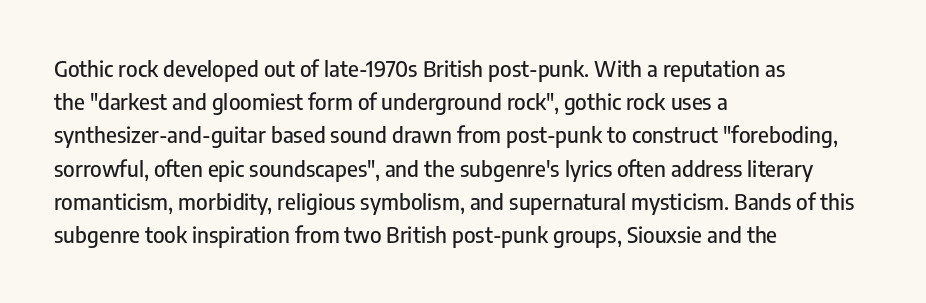
Q: Is the text italic (slanted)? A: No, it is upright.
Q: Is the text underlined? A: No.
Q: How is the paragraph aligned? A: Left-aligned.
Q: Is the spacing between letters normal or unusually wide? A: Normal.
Q: Is the spacing between lines tight, normal or loose? A: Normal.
